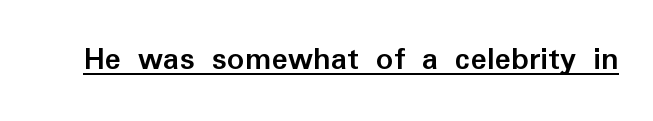
Q: Is the text bold? A: Yes.
Q: Is the text italic (slanted)? A: No, it is upright.
Q: Is the typeface a serif or a sans-serif typeface? A: Sans-serif.
Q: Is the text underlined? A: Yes.
Q: Is the spacing between letters normal or unusually wide? A: Normal.
Q: Width (condensed, normal, or wide)? A: Normal.
Q: Stroke contrast? A: Low.
Q: x-height? A: Medium.
Q: Monospaced? A: No.
